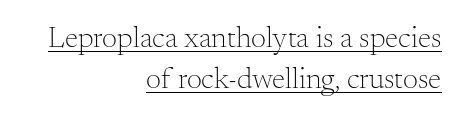
{"serif": "yes", "italic": "no", "bold": "no", "weight": "light", "width": "normal", "stroke_contrast": "medium", "x_height": "small", "monospaced": "no", "underline": "yes", "align": "right", "line_spacing": "normal", "line_spacing_ratio": 1.38, "letter_spacing": "normal", "letter_spacing_em": 0.0, "glyph_px": 30}
